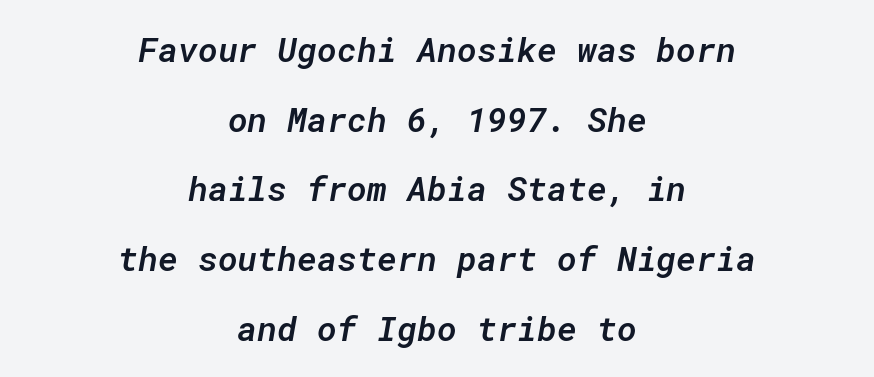
Bare-footed words on every line. You could count columns in this text — the font is strictly monospaced. A typesetter would call this zero additional tracking. Notice how the stems are inclined rather than vertical — that's the hallmark of italics.
